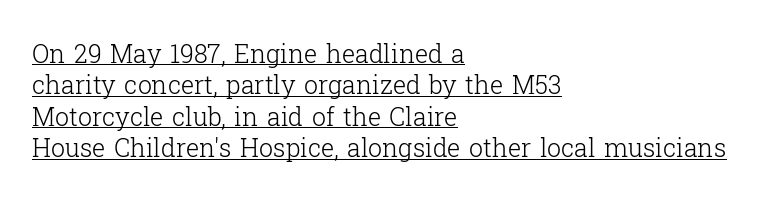
The image shows 25 px text type, upright; set left-aligned, normal line spacing (1.26x), normal letter spacing, underlined.
